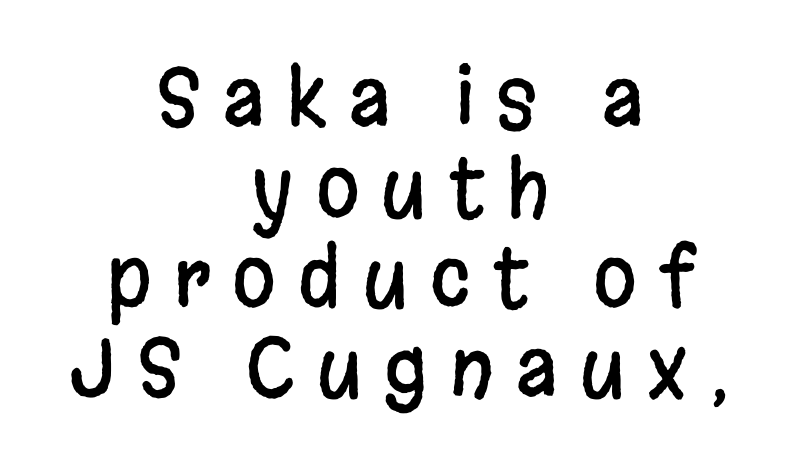
The image shows 79 px condensed sans-serif type, upright; set centered, tight line spacing (1.14x), unusually wide letter spacing (+0.28 em), not underlined; low stroke contrast and a large x-height.
